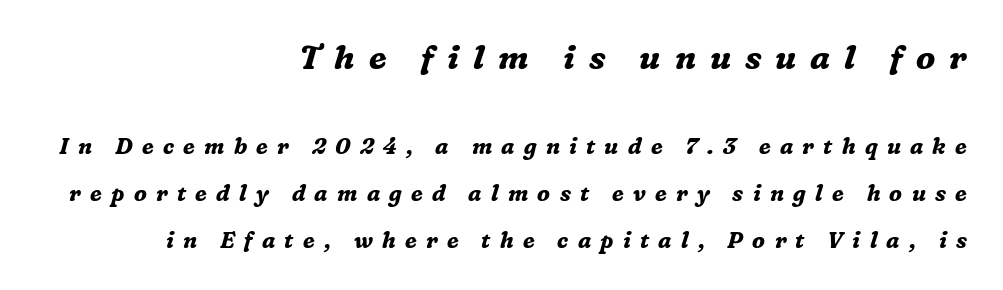
The image shows 33 px bold serif type, italic (leaning right); set right-aligned, loose line spacing (2.12x), unusually wide letter spacing (+0.42 em), not underlined; the first (top) block is 1.5x larger; medium stroke contrast and a medium x-height.
